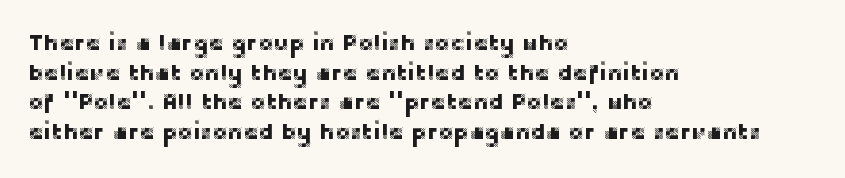
Descenders are the only things crossing below the line. A classic flush-left, rag-right setting is used for this passage. Upright lettering throughout. Quick note: interline space is typical. Letter spacing: default.
